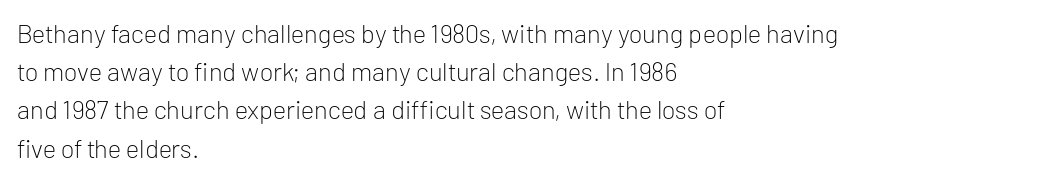
The vertical gap from one line to the next is medium. Quick note: underline off. The characters are drawn with everyday or finer stroke widths. A typesetter would mark this as roman, not italic. Caption: multi-line text, flush left, ragged right.
